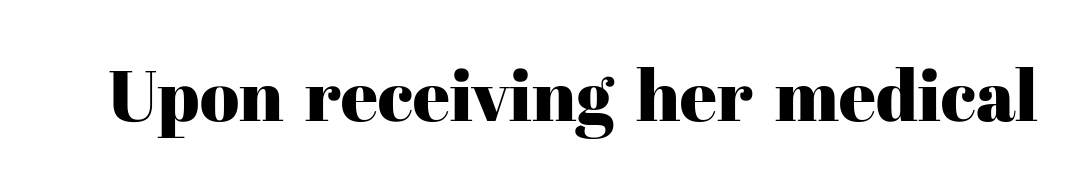
Q: Is the text italic (slanted)? A: No, it is upright.
Q: Is the typeface a serif or a sans-serif typeface? A: Serif.
Q: Is the text underlined? A: No.
Q: Is the spacing between letters normal or unusually wide? A: Normal.
Q: Width (condensed, normal, or wide)? A: Normal.
Q: Stroke contrast? A: High.
Q: x-height? A: Medium.
Q: Monospaced? A: No.
